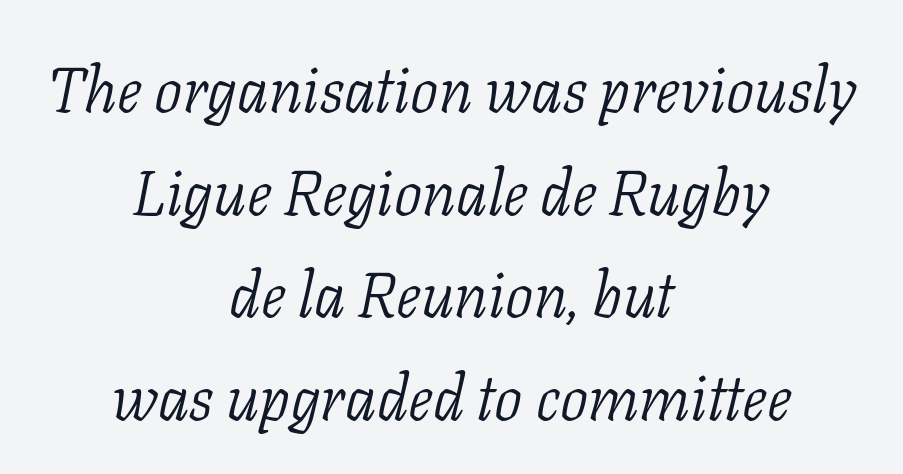
The image shows 63 px light serif type, italic (leaning right); set centered, normal line spacing (1.63x), normal letter spacing, not underlined; low stroke contrast and a medium x-height.
